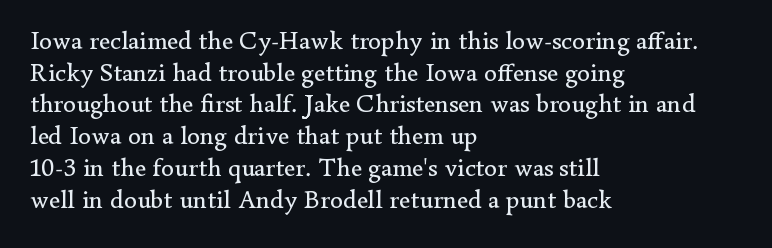
Q: Is the text bold? A: No.
Q: Is the text italic (slanted)? A: No, it is upright.
Q: Is the text underlined? A: No.
Q: How is the paragraph aligned? A: Left-aligned.
Q: Is the spacing between letters normal or unusually wide? A: Normal.
